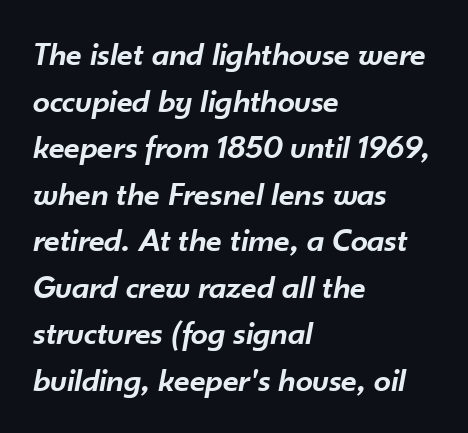
{"italic": "yes", "lean": "right", "slant_degrees": 10, "bold": "semi", "weight": "semibold", "width": "normal", "stroke_contrast": "low", "x_height": "small", "monospaced": "no", "underline": "no", "align": "left", "line_spacing": "normal", "line_spacing_ratio": 1.37, "letter_spacing": "normal", "letter_spacing_em": 0.0, "glyph_px": 34}
